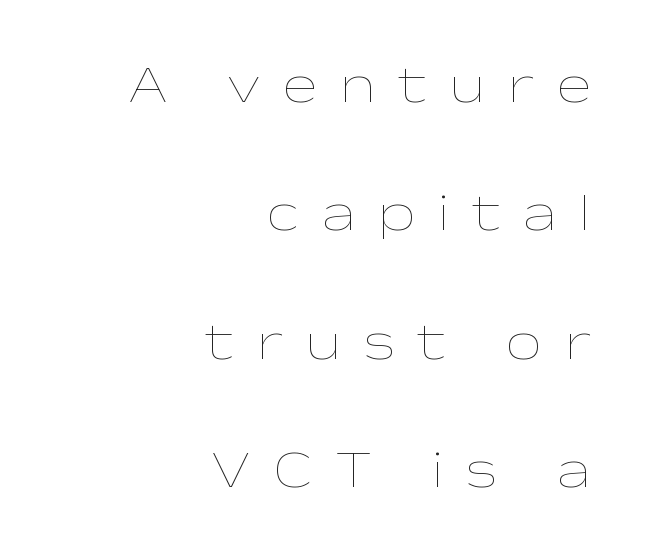
Is the letter spacing exaggerated? Yes — the characters are pushed far apart. Reading down the block, your eye finds every line finishing at a fixed right position. Compared with typical paragraphs, the rows here are farther apart. Varying glyph widths throughout — classic text-font behaviour. Unlike italic type, these characters show no tilt at all. Decoration check: the copy has no underline.
